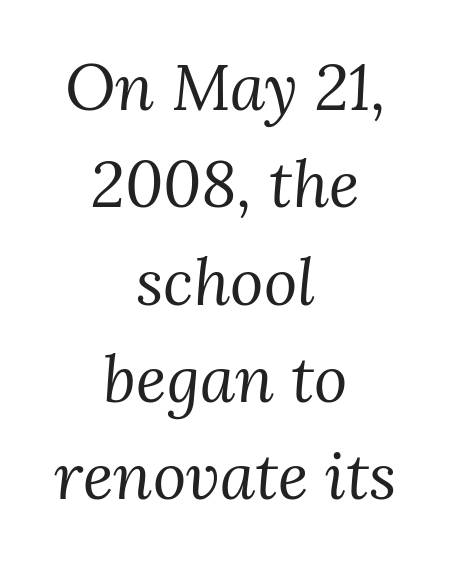
What stands out about the letter spacing? Nothing — it is the standard amount. Weight: not bold — regular or lighter. The letters advance in unequal steps, a hallmark of proportional type. Does the copy run flush right? No — it is centered line by line. Interline gaps are of average width in this sample.
